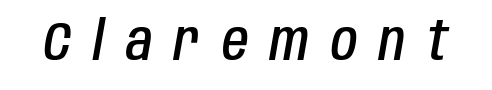
Q: Is the text bold? A: Semi-bold.
Q: Is the text italic (slanted)? A: Yes, it leans right by about 10 degrees.
Q: Is the text underlined? A: No.
Q: Is the spacing between letters normal or unusually wide? A: Unusually wide.
Q: Width (condensed, normal, or wide)? A: Condensed.
Q: Stroke contrast? A: Low.
Q: x-height? A: Large.
Q: Monospaced? A: No.
